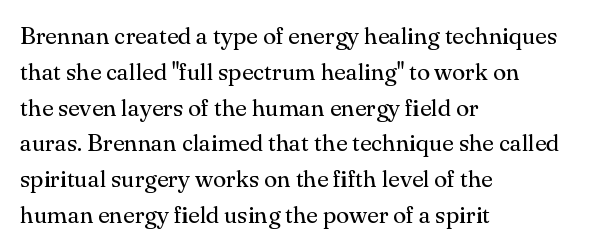
The image shows 24 px text type, upright; set left-aligned, normal line spacing (1.49x), normal letter spacing, not underlined.
